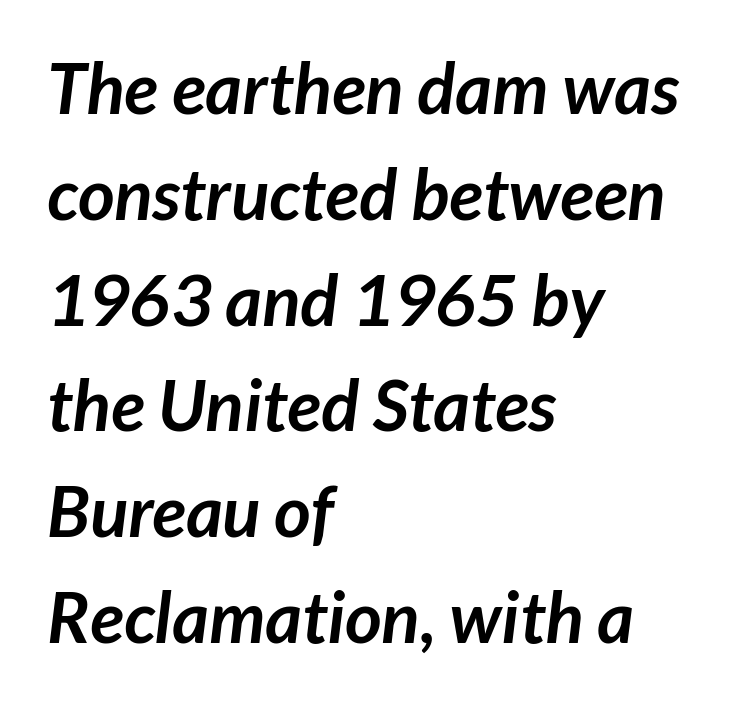
Q: Is the text bold? A: Yes.
Q: Is the typeface a serif or a sans-serif typeface? A: Sans-serif.
Q: Is the text underlined? A: No.
Q: How is the paragraph aligned? A: Left-aligned.
Q: Is the spacing between letters normal or unusually wide? A: Normal.
Q: Is the spacing between lines tight, normal or loose? A: Normal.
Q: Width (condensed, normal, or wide)? A: Normal.
Q: Stroke contrast? A: Low.
Q: x-height? A: Medium.
Q: Monospaced? A: No.
